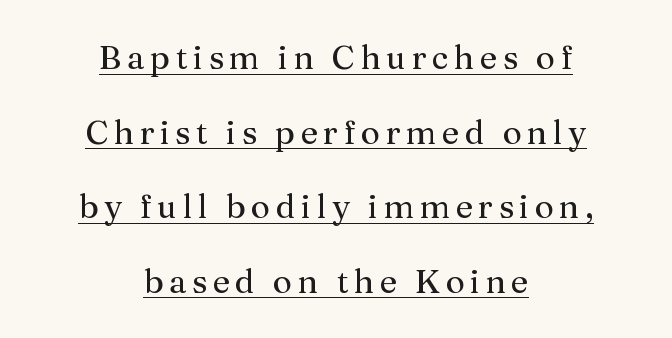
{"serif": "yes", "italic": "no", "bold": "no", "weight": "regular", "width": "normal", "stroke_contrast": "medium", "x_height": "medium", "monospaced": "no", "underline": "yes", "align": "center", "line_spacing": "loose", "line_spacing_ratio": 2.26, "glyph_px": 33}
